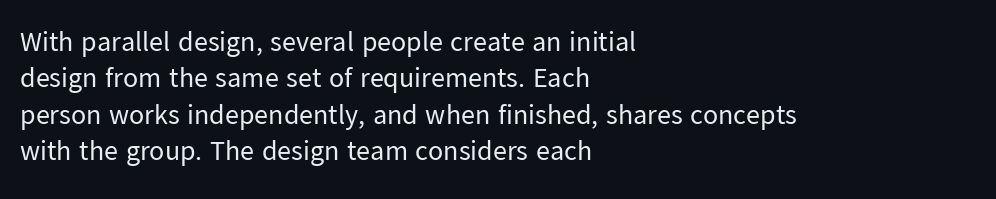
{"serif": "no", "italic": "no", "bold": "no", "weight": "regular", "width": "normal", "stroke_contrast": "low", "x_height": "medium", "monospaced": "no", "underline": "no", "align": "left", "line_spacing": "normal", "line_spacing_ratio": 1.3, "letter_spacing": "normal", "letter_spacing_em": 0.0, "glyph_px": 28}
